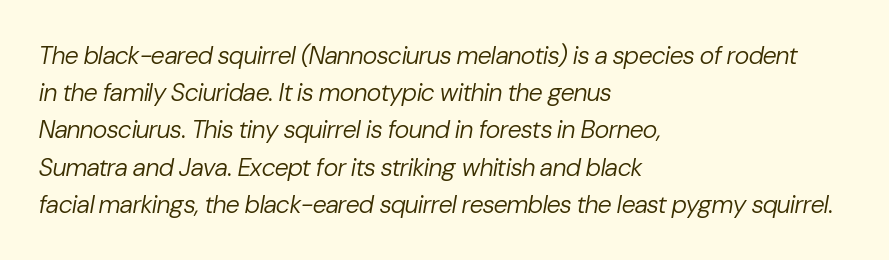
The image shows 25 px text type, italic (leaning right); set left-aligned, normal line spacing (1.49x), normal letter spacing, not underlined.
